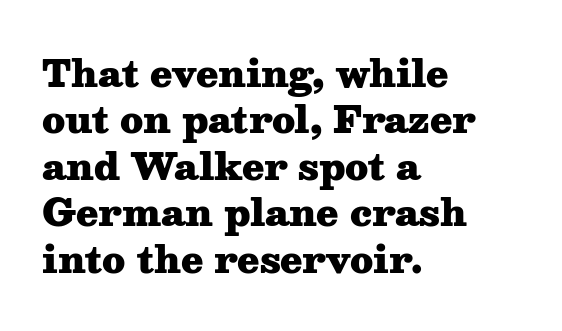
Q: Is the text bold? A: Yes.
Q: Is the text italic (slanted)? A: No, it is upright.
Q: Is the typeface a serif or a sans-serif typeface? A: Serif.
Q: Is the text underlined? A: No.
Q: How is the paragraph aligned? A: Left-aligned.
Q: Is the spacing between letters normal or unusually wide? A: Normal.
Q: Is the spacing between lines tight, normal or loose? A: Normal.
Q: Width (condensed, normal, or wide)? A: Wide.
Q: Stroke contrast? A: Medium.
Q: x-height? A: Medium.
Q: Monospaced? A: No.
